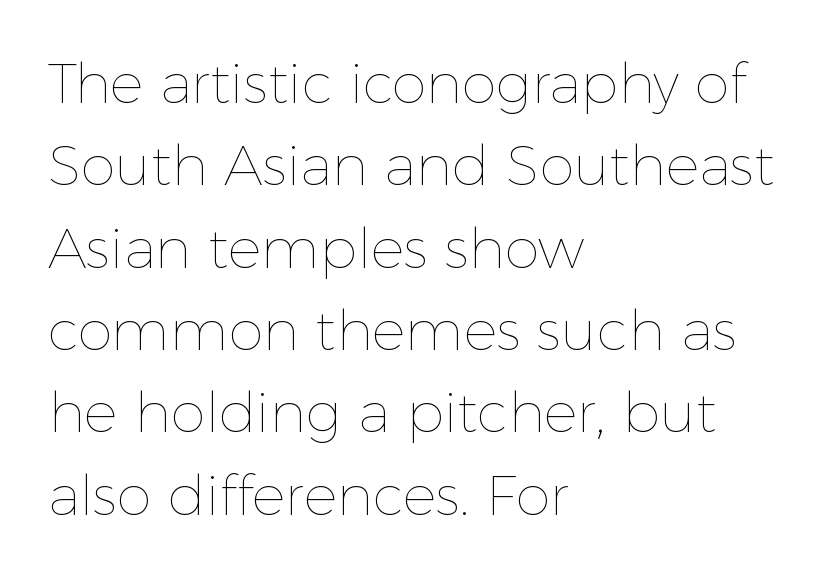
The leading is moderate, giving the passage an even texture. The typesetter chose a ragged-right arrangement here. In terms of letterspacing, this is plain default setting. Characters remain perfectly vertical along every line. The font is comparable to plain body text, perhaps lighter. The letters advance in unequal steps, a hallmark of proportional type.
